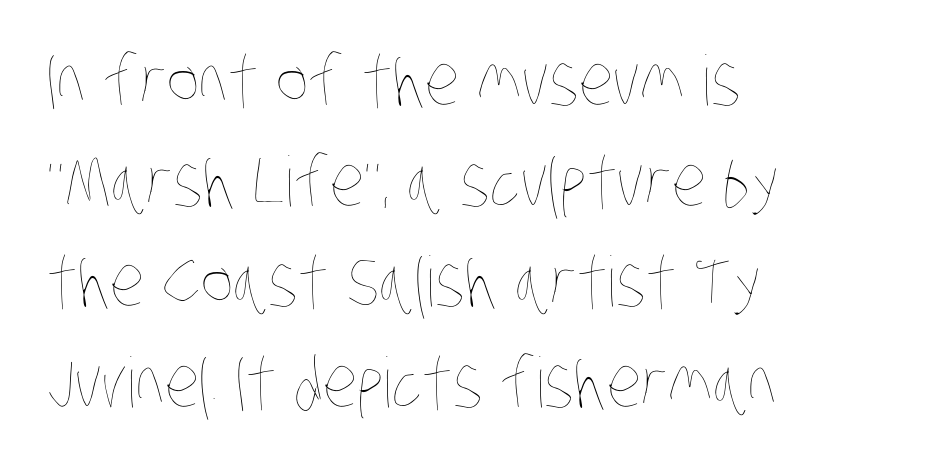
Q: Is the text bold? A: No.
Q: Is the text underlined? A: No.
Q: How is the paragraph aligned? A: Left-aligned.
Q: Is the spacing between letters normal or unusually wide? A: Normal.
Q: Is the spacing between lines tight, normal or loose? A: Normal.
Q: Width (condensed, normal, or wide)? A: Condensed.
Q: Stroke contrast? A: Low.
Q: x-height? A: Large.
Q: Monospaced? A: No.
